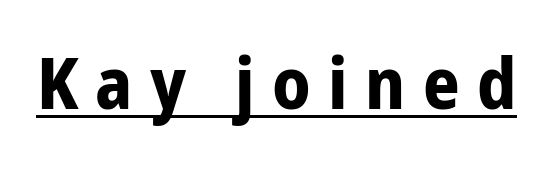
{"serif": "no", "italic": "no", "bold": "yes", "weight": "bold", "width": "condensed", "stroke_contrast": "low", "x_height": "medium", "monospaced": "no", "underline": "yes", "letter_spacing": "wide", "letter_spacing_em": 0.24, "glyph_px": 72}
